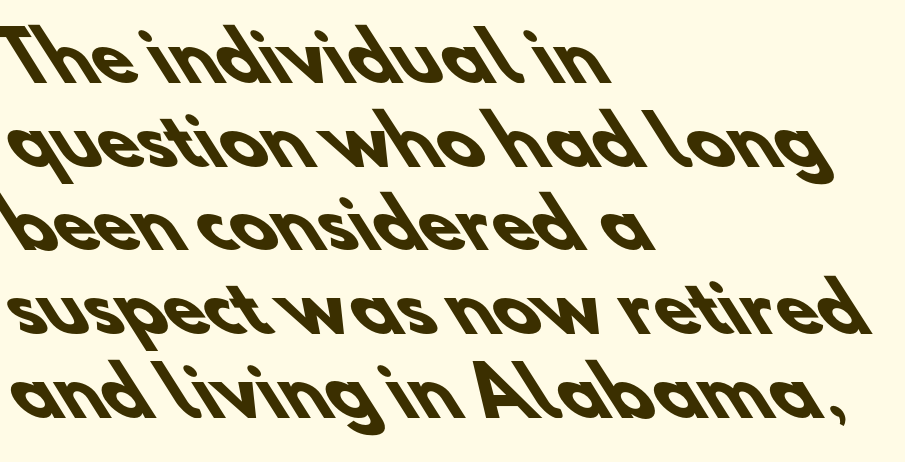
Q: Is the text bold? A: Yes.
Q: Is the typeface a serif or a sans-serif typeface? A: Sans-serif.
Q: Is the text underlined? A: No.
Q: How is the paragraph aligned? A: Left-aligned.
Q: Is the spacing between letters normal or unusually wide? A: Normal.
Q: Is the spacing between lines tight, normal or loose? A: Normal.
Q: Width (condensed, normal, or wide)? A: Normal.
Q: Stroke contrast? A: Low.
Q: x-height? A: Small.
Q: Monospaced? A: No.
